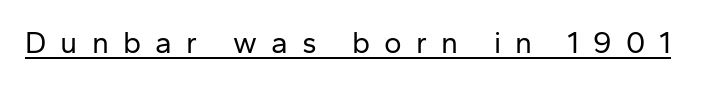
Q: Is the text bold? A: No.
Q: Is the text italic (slanted)? A: No, it is upright.
Q: Is the typeface a serif or a sans-serif typeface? A: Sans-serif.
Q: Is the text underlined? A: Yes.
Q: Is the spacing between letters normal or unusually wide? A: Unusually wide.
Q: Width (condensed, normal, or wide)? A: Normal.
Q: Stroke contrast? A: Low.
Q: x-height? A: Medium.
Q: Monospaced? A: No.
